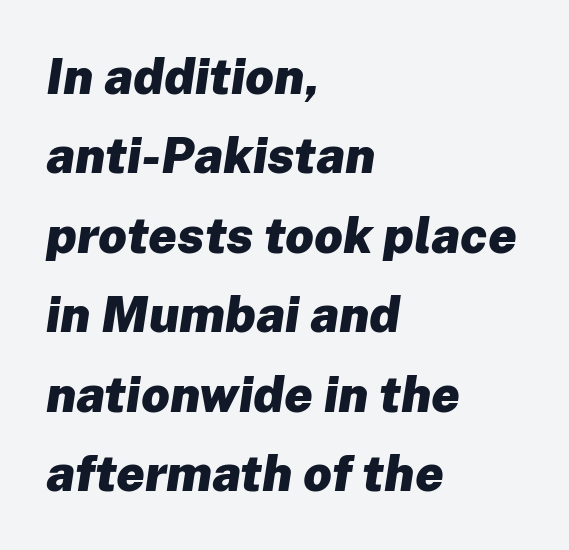
Q: Is the text bold? A: Yes.
Q: Is the text italic (slanted)? A: Yes, it leans right by about 8 degrees.
Q: Is the text underlined? A: No.
Q: How is the paragraph aligned? A: Left-aligned.
Q: Is the spacing between letters normal or unusually wide? A: Normal.
Q: Is the spacing between lines tight, normal or loose? A: Normal.
Q: Width (condensed, normal, or wide)? A: Normal.
Q: Stroke contrast? A: Low.
Q: x-height? A: Medium.
Q: Monospaced? A: No.
